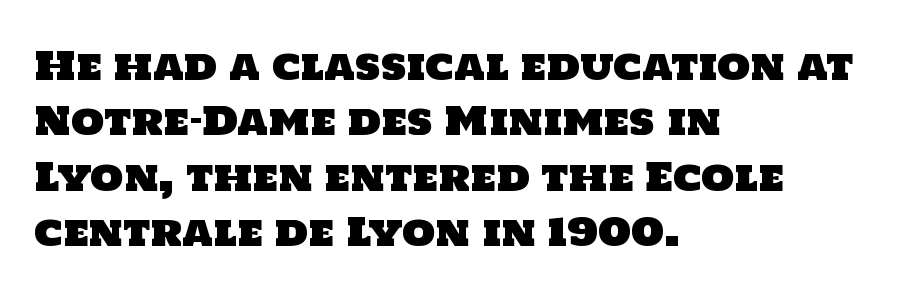
The designer left line spacing at the default. In terms of letterform style, serifs are entirely absent. The compositor pushed each line to the left boundary. The letters sit at their default tracking, neither squeezed nor spread. Descender tails drop into unmarked territory.
